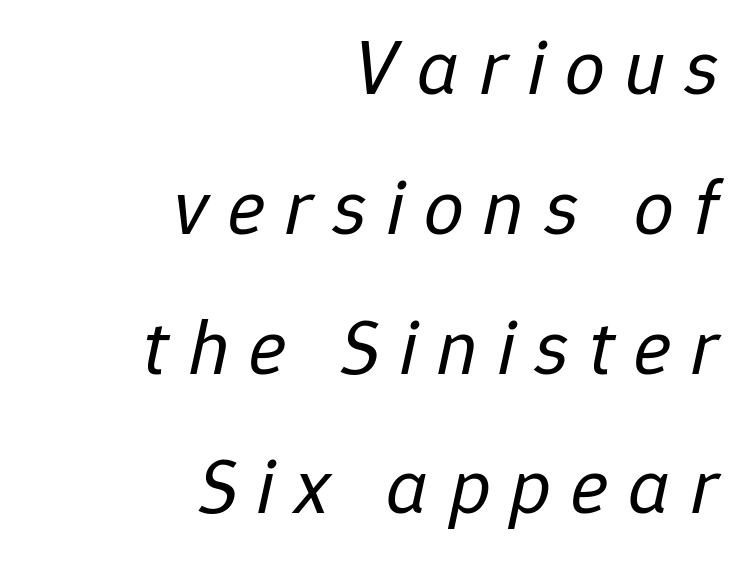
Q: Is the text bold? A: No.
Q: Is the text italic (slanted)? A: Yes, it leans right by about 12 degrees.
Q: Is the text underlined? A: No.
Q: How is the paragraph aligned? A: Right-aligned.
Q: Is the spacing between letters normal or unusually wide? A: Unusually wide.
Q: Width (condensed, normal, or wide)? A: Normal.
Q: Stroke contrast? A: Low.
Q: x-height? A: Medium.
Q: Monospaced? A: No.
